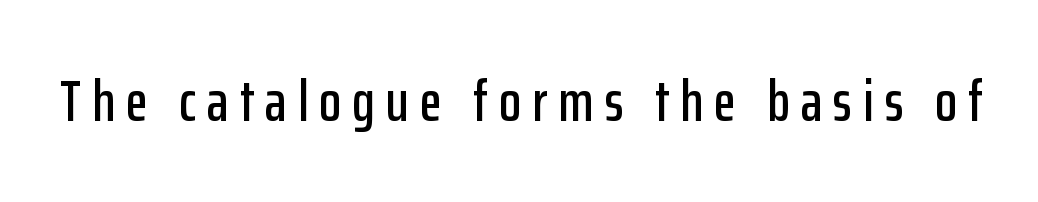
The image shows 58 px condensed sans-serif type, upright; set not underlined; low stroke contrast and a medium x-height.
